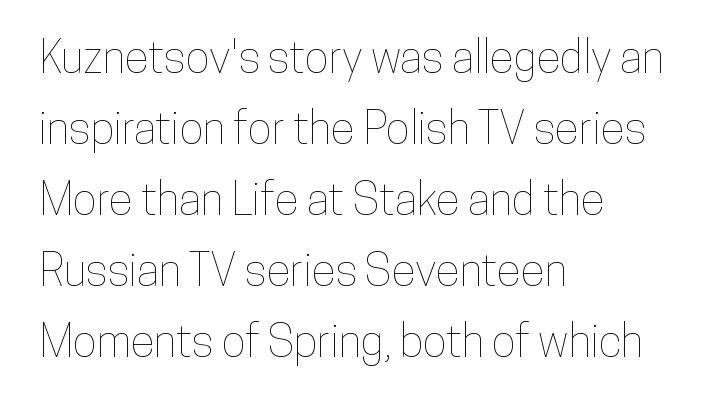
Q: Is the text italic (slanted)? A: No, it is upright.
Q: Is the text underlined? A: No.
Q: How is the paragraph aligned? A: Left-aligned.
Q: Is the spacing between letters normal or unusually wide? A: Normal.
Q: Is the spacing between lines tight, normal or loose? A: Normal.
Q: Width (condensed, normal, or wide)? A: Condensed.
Q: Stroke contrast? A: Low.
Q: x-height? A: Medium.
Q: Monospaced? A: No.
